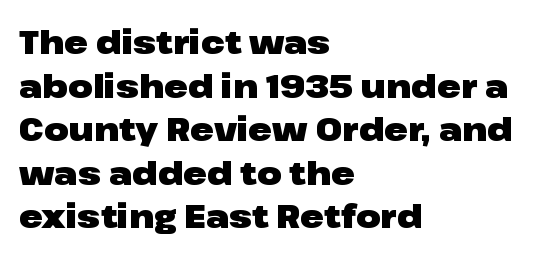
The rendering anchors every line to the left-hand side. Note the varied advance widths — an 'i' is clearly narrower than an 'm'. Heft: maximum for text — a bold. Default kerning and tracking; the words read as compact shapes. The type sits square on the baseline with zero lean.
